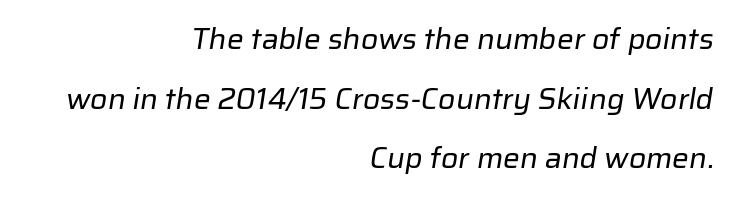
The image shows 30 px regular-weight sans-serif type; set right-aligned, loose line spacing (1.99x), normal letter spacing, not underlined; low stroke contrast and a medium x-height.
